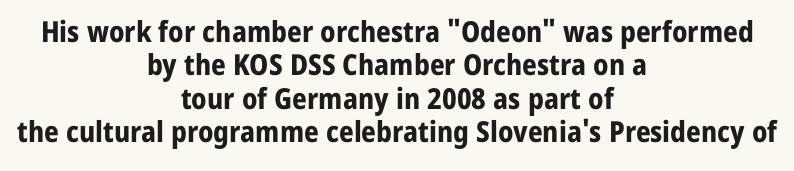
{"serif": "no", "italic": "no", "bold": "yes", "weight": "bold", "width": "normal", "stroke_contrast": "low", "x_height": "medium", "monospaced": "no", "underline": "no", "align": "center", "line_spacing": "tight", "line_spacing_ratio": 1.15, "letter_spacing": "normal", "letter_spacing_em": 0.0, "glyph_px": 29}
